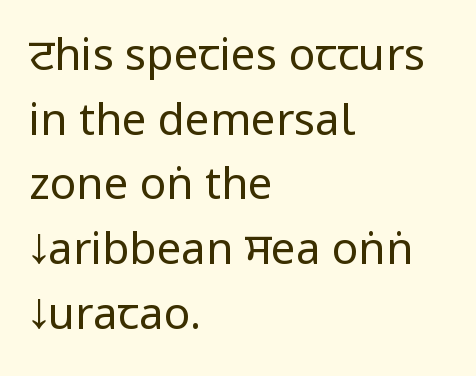
This sample uses a sans-serif face. This sample uses plain, unmodified letter spacing. Reading down the block, your eye returns to a fixed left position each line. The rendering uses a moderate line-height, typical for paragraphs.
